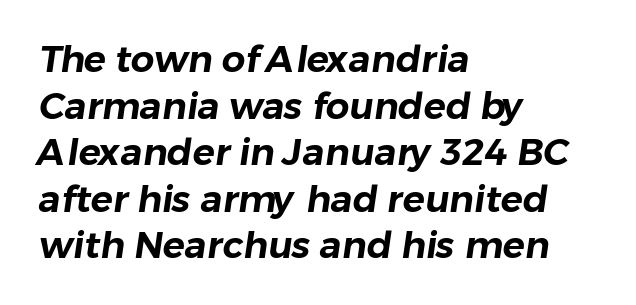
{"serif": "no", "width": "normal", "stroke_contrast": "low", "x_height": "medium", "monospaced": "no", "underline": "no", "align": "left", "line_spacing": "normal", "line_spacing_ratio": 1.26, "letter_spacing": "normal", "letter_spacing_em": 0.0, "glyph_px": 37}
